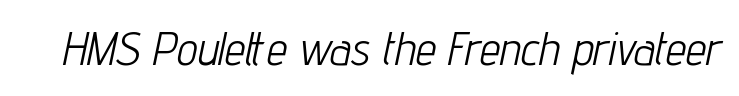
{"italic": "yes", "lean": "right", "slant_degrees": 12, "bold": "no", "weight": "light", "width": "condensed", "stroke_contrast": "low", "x_height": "medium", "monospaced": "no", "underline": "no", "letter_spacing": "normal", "letter_spacing_em": 0.0, "glyph_px": 46}
